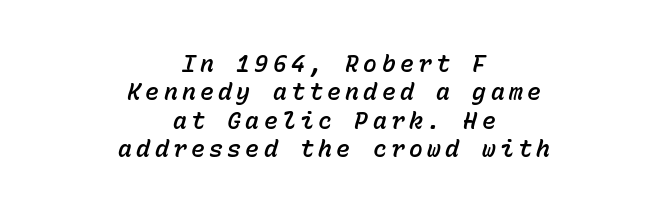
Nobody drew a line under any word here. The glyphs look as if they've been sheared to an angle. Each line is balanced around a shared central axis.
